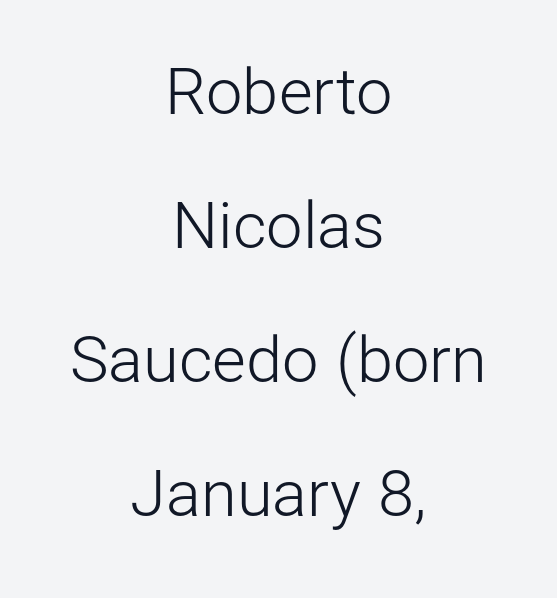
Q: Is the text bold? A: No.
Q: Is the text italic (slanted)? A: No, it is upright.
Q: Is the typeface a serif or a sans-serif typeface? A: Sans-serif.
Q: Is the text underlined? A: No.
Q: How is the paragraph aligned? A: Centered.
Q: Is the spacing between letters normal or unusually wide? A: Normal.
Q: Is the spacing between lines tight, normal or loose? A: Loose.
Q: Width (condensed, normal, or wide)? A: Normal.
Q: Stroke contrast? A: Low.
Q: x-height? A: Medium.
Q: Monospaced? A: No.
